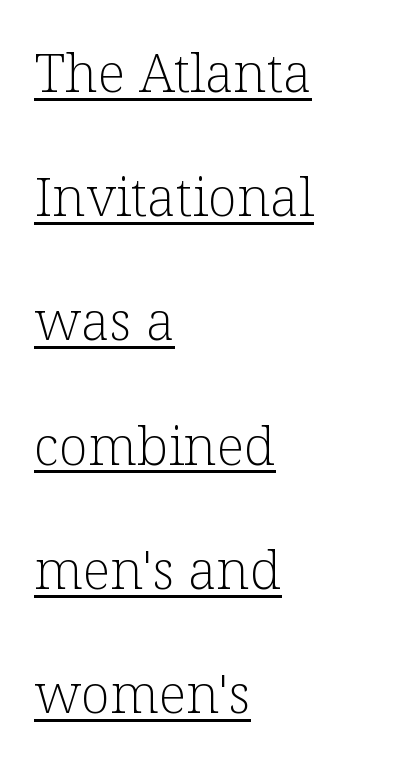
Heft: none added — not bold. You can see a thin bar hugging the bottom of the glyphs. The paragraph has a hard left edge and a soft right edge. In terms of leading, this rendering errs on the spacious side. Ordinary non-slanted type is in use.
